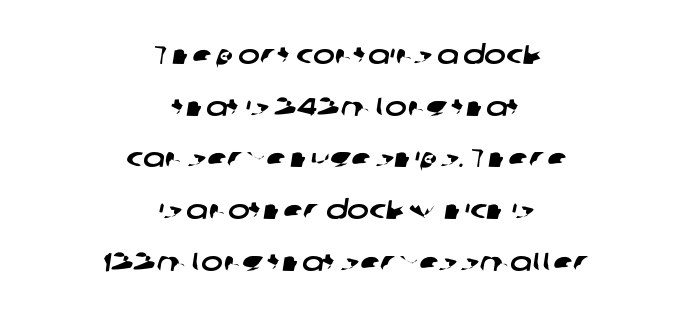
Q: Is the text underlined? A: No.
Q: How is the paragraph aligned? A: Centered.
Q: Is the spacing between letters normal or unusually wide? A: Normal.
Q: Is the spacing between lines tight, normal or loose? A: Loose.
